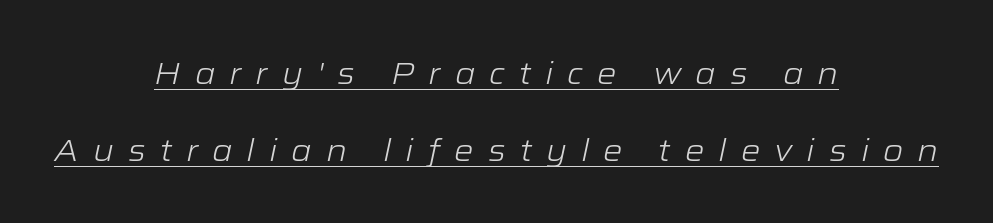
You can tell it's italic because the verticals aren't actually vertical. The passage shown is typed in a proportional face where columns would drift. Both edges are ragged and mirror each other, which tells us the setting is centered. These glyphs show unthickened strokes, regular width or finer. Emphasis is given by a line drawn under the lettering.
